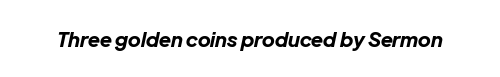
Q: Is the text bold? A: Yes.
Q: Is the text italic (slanted)? A: Yes, it leans right by about 12 degrees.
Q: Is the text underlined? A: No.
Q: Is the spacing between letters normal or unusually wide? A: Normal.
